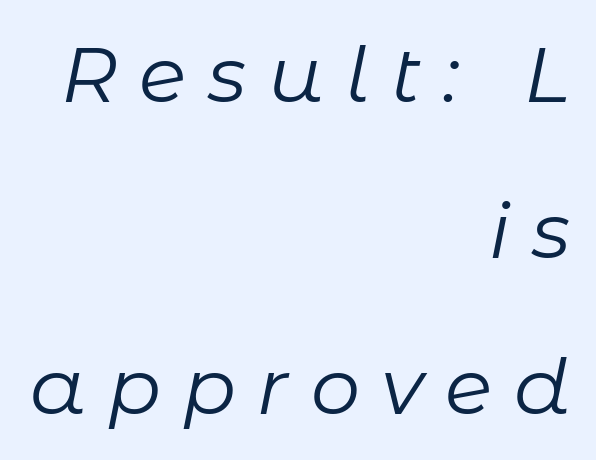
Q: Is the text bold? A: No.
Q: Is the text italic (slanted)? A: Yes, it leans right by about 11 degrees.
Q: Is the text underlined? A: No.
Q: How is the paragraph aligned? A: Right-aligned.
Q: Is the spacing between letters normal or unusually wide? A: Unusually wide.
Q: Is the spacing between lines tight, normal or loose? A: Loose.
Q: Width (condensed, normal, or wide)? A: Normal.
Q: Stroke contrast? A: Low.
Q: x-height? A: Medium.
Q: Monospaced? A: No.
